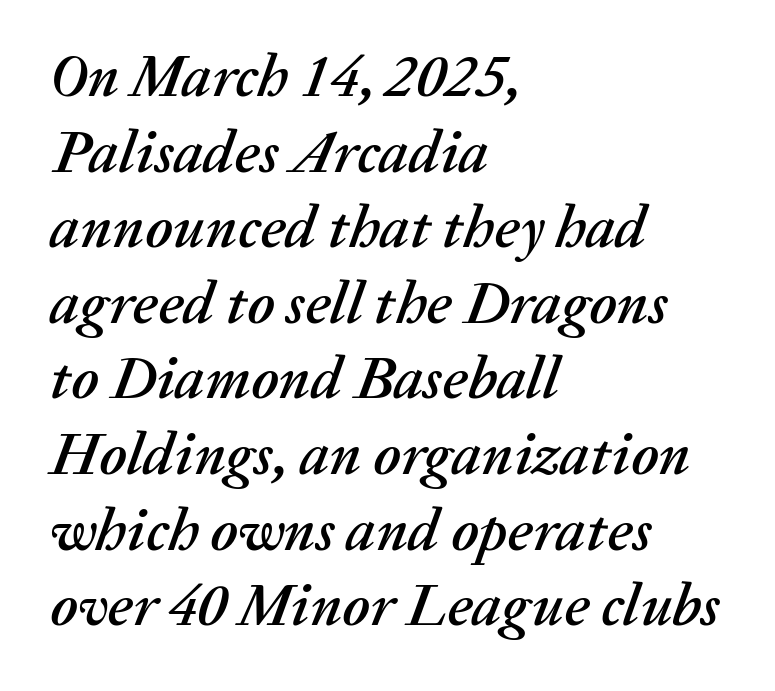
Line spacing here is normal. Is this a fixed-width face? No — the glyphs have proportional, varying widths. The rag falls on the right side of this text block. The face used here has a pronounced slope to its letters.
